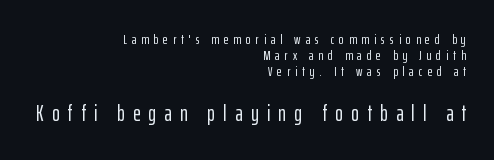
The image shows 23 px text type, upright; set right-aligned, tight line spacing (1.13x), unusually wide letter spacing (+0.36 em), not underlined; the second (bottom) block is 1.64x larger.
